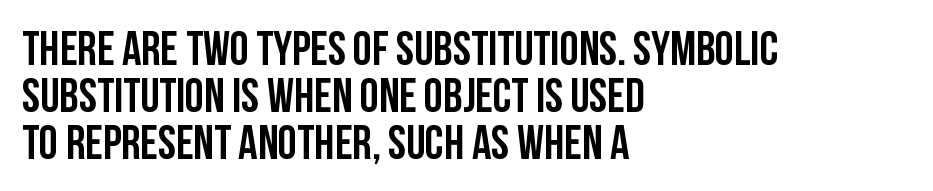
No italicization has been applied; the sample stays upright. Look at the bottom of the vertical strokes: they stop flat, with no serifs. Baseline-to-baseline distance is barely more than the letter height. Anything drawn beneath the words? Only blank space. The paragraph shown leans on its left margin. The passage shown is typed in a proportional face where columns would drift.
